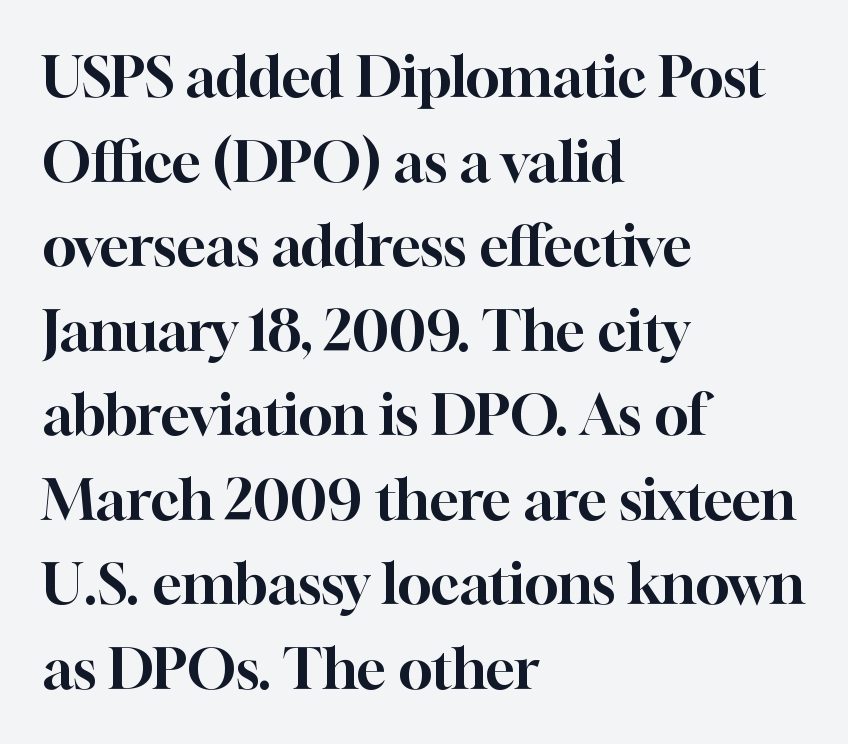
One-word summary of the alignment: left. This sample has the flowing, uneven cadence of proportional lettering. Tracking here is standard; glyphs follow each other at the usual distance. The line-height multiplier appears to be the usual default. This sample uses an upright cut, with every glyph sitting square on the baseline.
